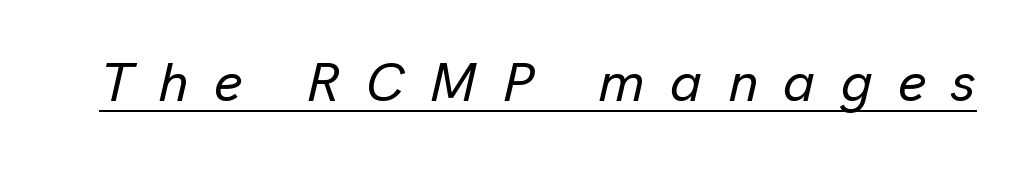
The image shows 55 px text type, italic (leaning right); set unusually wide letter spacing (+0.46 em), underlined; low stroke contrast and a medium x-height.
